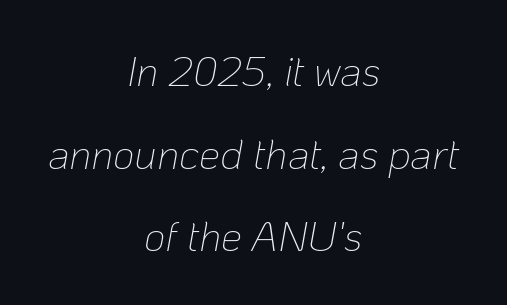
Q: Is the text bold? A: No.
Q: Is the text italic (slanted)? A: Yes, it leans right by about 10 degrees.
Q: Is the text underlined? A: No.
Q: How is the paragraph aligned? A: Centered.
Q: Is the spacing between letters normal or unusually wide? A: Normal.
Q: Is the spacing between lines tight, normal or loose? A: Loose.
Q: Width (condensed, normal, or wide)? A: Normal.
Q: Stroke contrast? A: Low.
Q: x-height? A: Medium.
Q: Monospaced? A: No.
